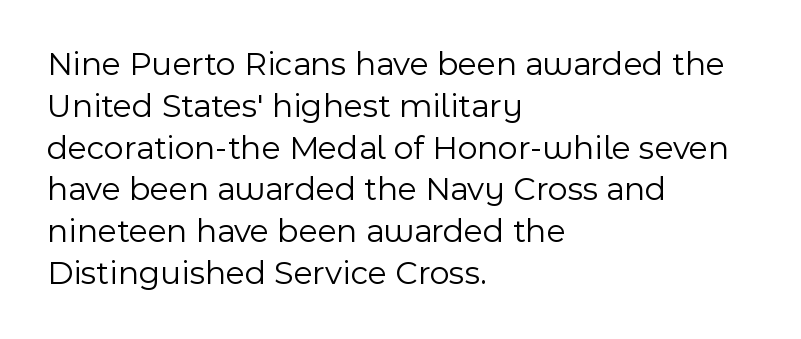
{"serif": "no", "italic": "no", "bold": "no", "weight": "light", "width": "normal", "x_height": "medium", "monospaced": "no", "underline": "no", "align": "left", "line_spacing_ratio": 1.23, "letter_spacing": "normal", "letter_spacing_em": 0.0, "glyph_px": 34}
